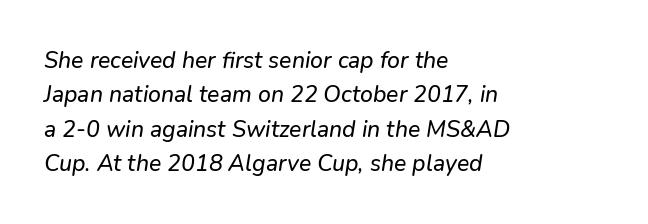
Q: Is the text italic (slanted)? A: Yes, it leans right by about 9 degrees.
Q: Is the text underlined? A: No.
Q: How is the paragraph aligned? A: Left-aligned.
Q: Is the spacing between letters normal or unusually wide? A: Normal.
Q: Is the spacing between lines tight, normal or loose? A: Normal.
